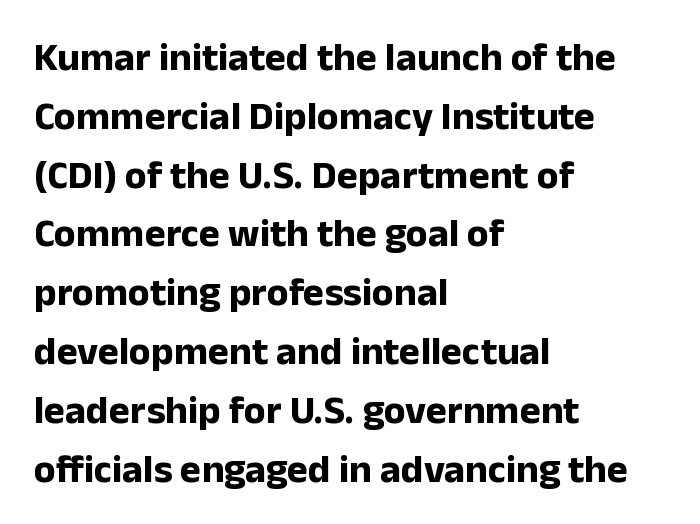
The face used here is proportionally spaced, like ordinary book or web type. The passage shown is emphatically bold. Decoration check: the copy has no underline. Stroke terminals: plain, sans-serif.
